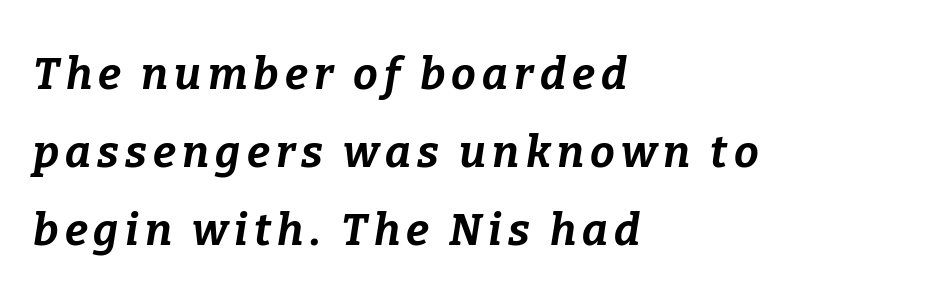
The rendering applies a slant to the glyphs. The letters advance in unequal steps, a hallmark of proportional type. This is heavy type, rendered in bold. Visually the block forms a straight wall on the left and a jagged coastline on the right. The strip under each line holds only bare page.
